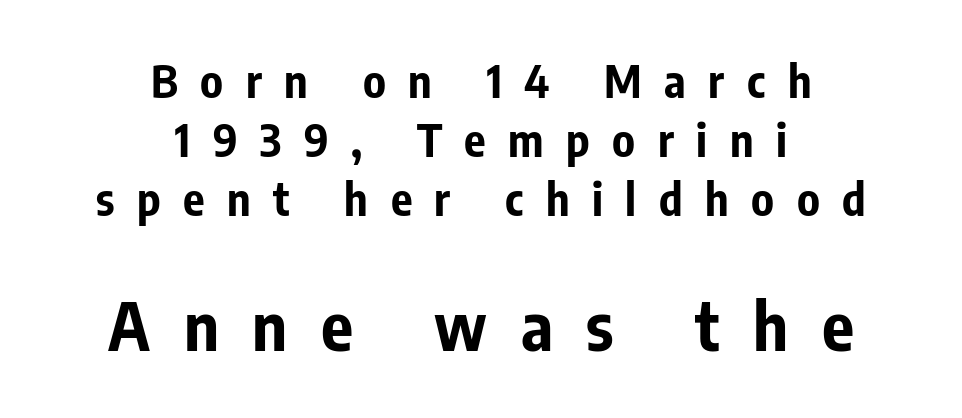
Q: Is the text bold? A: Yes.
Q: Is the text italic (slanted)? A: No, it is upright.
Q: Is the typeface a serif or a sans-serif typeface? A: Sans-serif.
Q: Is the text underlined? A: No.
Q: How is the paragraph aligned? A: Centered.
Q: Is the spacing between letters normal or unusually wide? A: Unusually wide.
Q: Is the spacing between lines tight, normal or loose? A: Normal.
Q: Which block of text is set in a larger size, the first (top) or the second (bottom)? A: The second (bottom) one.
Q: Width (condensed, normal, or wide)? A: Condensed.
Q: Stroke contrast? A: Low.
Q: x-height? A: Medium.
Q: Monospaced? A: No.
